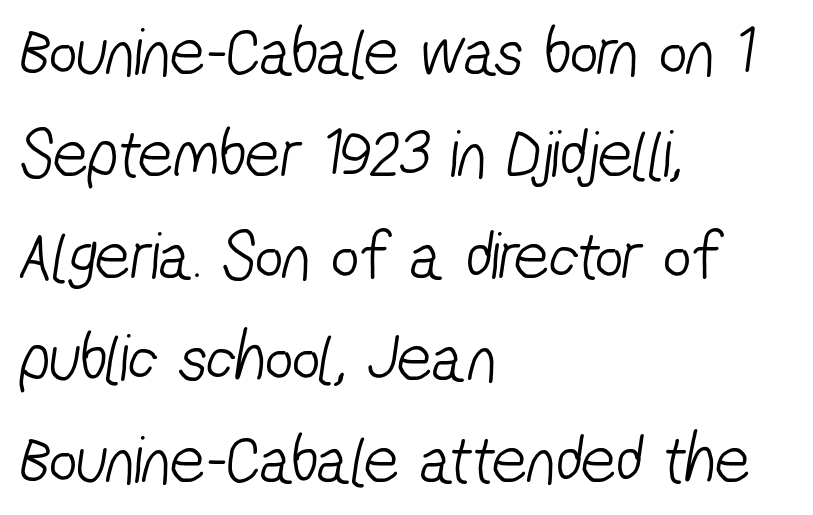
Glyph-to-glyph distance matches everyday printed text. Any mark beneath the type? The region is blank. Rows of type keep a routine distance in the vertical direction. Left-aligned paragraph, ragged on the right. Stems and bowls with no extra thickness — not bold. No feet cap the strokes, marking this as sans-serif type.
